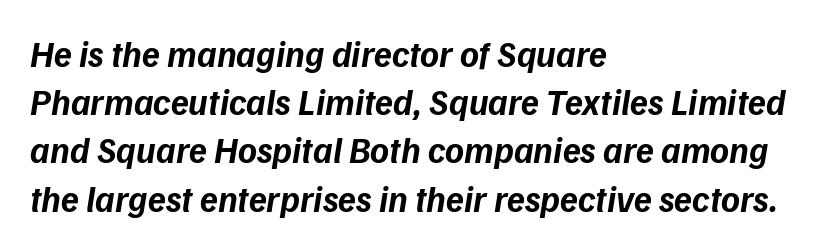
Q: Is the text bold? A: Yes.
Q: Is the typeface a serif or a sans-serif typeface? A: Sans-serif.
Q: Is the text underlined? A: No.
Q: How is the paragraph aligned? A: Left-aligned.
Q: Is the spacing between letters normal or unusually wide? A: Normal.
Q: Is the spacing between lines tight, normal or loose? A: Normal.
Q: Width (condensed, normal, or wide)? A: Normal.
Q: Stroke contrast? A: Low.
Q: x-height? A: Medium.
Q: Monospaced? A: No.
